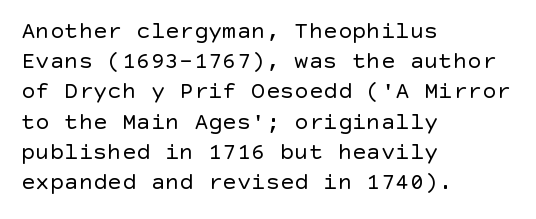
Q: Is the text bold? A: No.
Q: Is the text italic (slanted)? A: No, it is upright.
Q: Is the text underlined? A: No.
Q: How is the paragraph aligned? A: Left-aligned.
Q: Is the spacing between letters normal or unusually wide? A: Normal.
Q: Is the spacing between lines tight, normal or loose? A: Normal.
